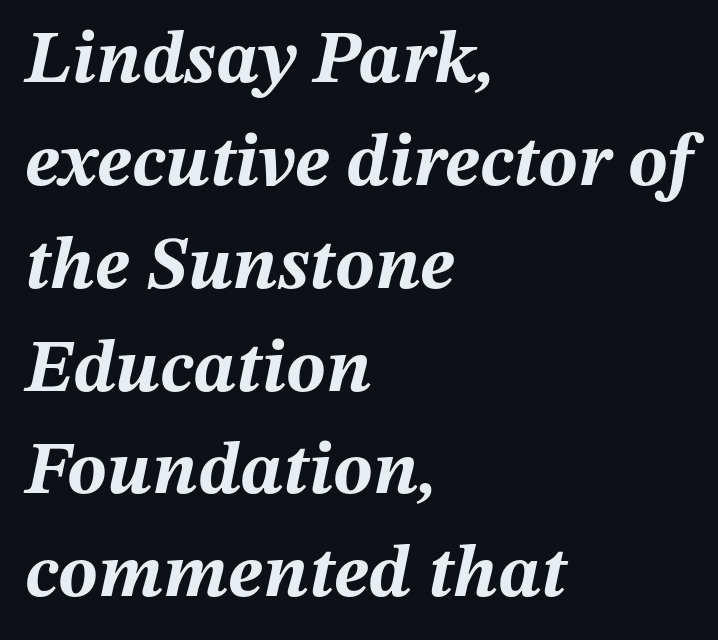
{"italic": "yes", "lean": "right", "slant_degrees": 12, "bold": "yes", "weight": "bold", "width": "normal", "stroke_contrast": "medium", "x_height": "medium", "monospaced": "no", "underline": "no", "align": "left", "line_spacing": "normal", "line_spacing_ratio": 1.39, "letter_spacing": "normal", "letter_spacing_em": 0.0, "glyph_px": 74}
